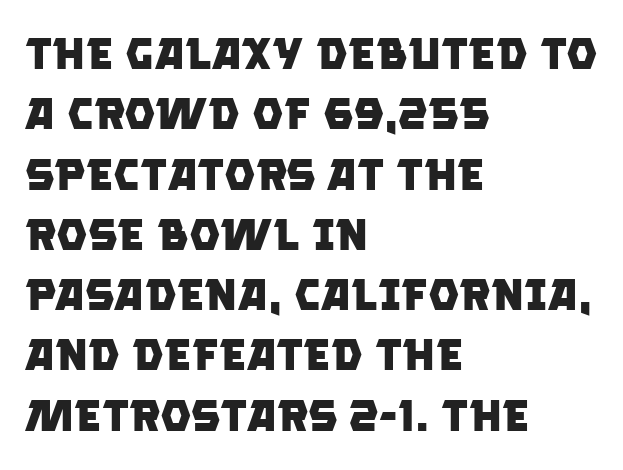
Underlining? Definitely not there. The characters display no serif detailing; their extremities are plain. Each line starts at the same left margin while the right side varies. One glance says typical: line gaps are just what's usual.
